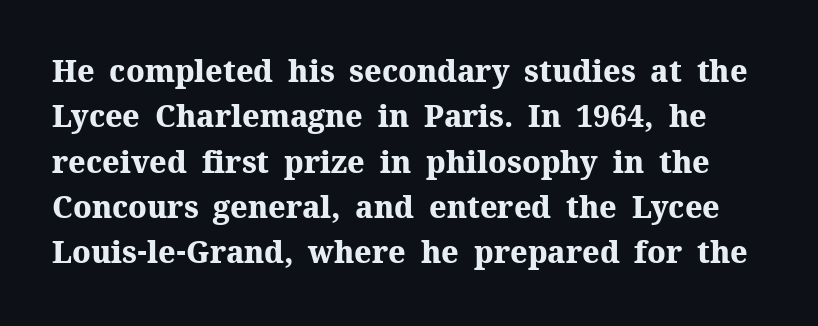
The image shows 30 px heavy serif type, upright; set normal line spacing (1.51x), normal letter spacing, not underlined; medium stroke contrast and a medium x-height.
